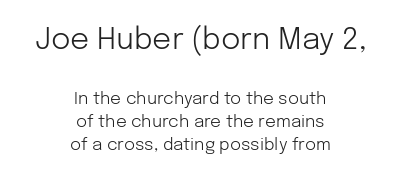
The image shows 30 px light sans-serif type, upright; set centered, normal line spacing (1.36x), normal letter spacing, not underlined; the first (top) block is 1.76x larger; low stroke contrast and a medium x-height.
